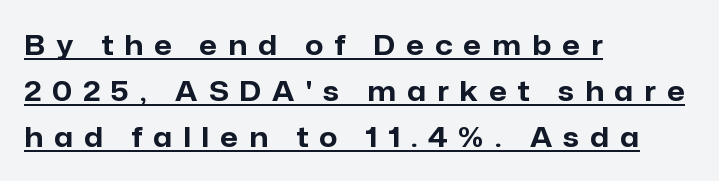
Plenty of ink on the page — the face is bold. The typeface chosen for these lines omits serifs. Each letter keeps its own natural width here, so spacing adapts to shape. The type is letterspaced generously, with wide tracking. Does the lettering tilt? It doesn't — this is upright.
